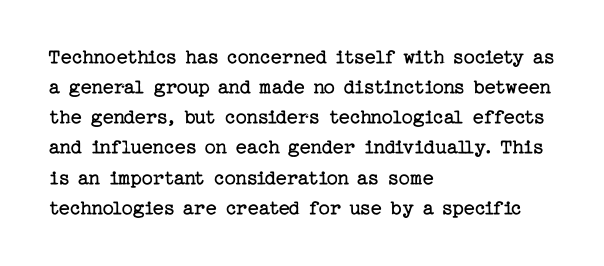
Q: Is the text bold? A: No.
Q: Is the text italic (slanted)? A: No, it is upright.
Q: Is the text underlined? A: No.
Q: How is the paragraph aligned? A: Left-aligned.
Q: Is the spacing between letters normal or unusually wide? A: Normal.
Q: Is the spacing between lines tight, normal or loose? A: Normal.
